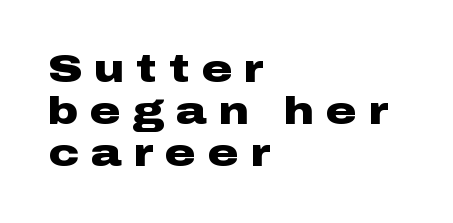
Q: Is the text bold? A: Yes.
Q: Is the text italic (slanted)? A: No, it is upright.
Q: Is the typeface a serif or a sans-serif typeface? A: Sans-serif.
Q: Is the text underlined? A: No.
Q: How is the paragraph aligned? A: Left-aligned.
Q: Is the spacing between letters normal or unusually wide? A: Unusually wide.
Q: Is the spacing between lines tight, normal or loose? A: Tight.
Q: Width (condensed, normal, or wide)? A: Wide.
Q: Stroke contrast? A: Low.
Q: x-height? A: Medium.
Q: Monospaced? A: No.
